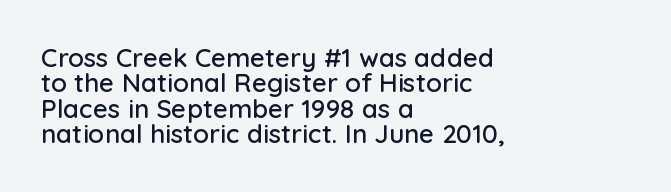
The image shows 26 px text type, upright; set left-aligned, tight line spacing (0.98x), normal letter spacing, not underlined.
